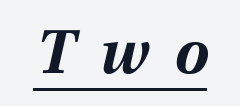
An italicized treatment has been applied to the whole sample. Glyph-to-glyph distance is far greater than everyday printed text. A typesetter would call this proportional, since set widths differ per character. Plenty of ink on the page — the face is bold.
